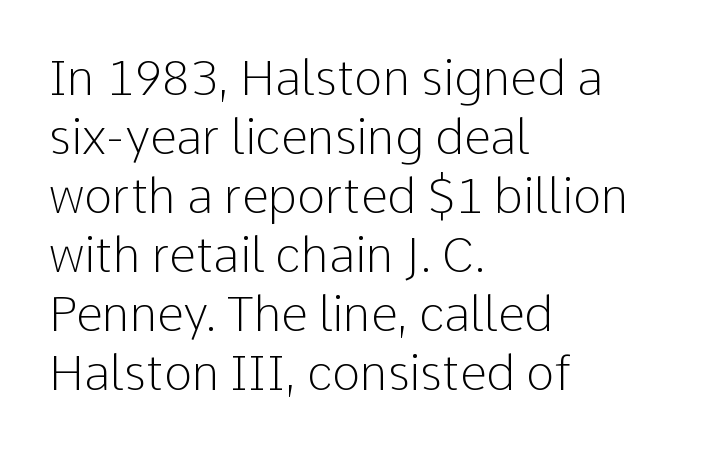
{"serif": "no", "italic": "no", "bold": "no", "weight": "light", "width": "normal", "stroke_contrast": "low", "x_height": "medium", "monospaced": "no", "underline": "no", "align": "left", "line_spacing_ratio": 1.23, "letter_spacing": "normal", "letter_spacing_em": 0.0, "glyph_px": 48}
